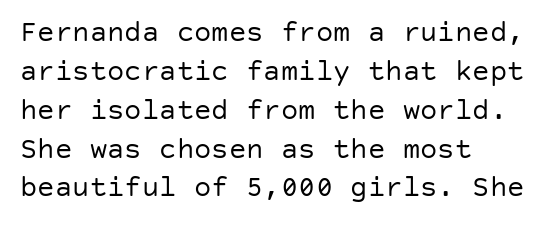
The image shows 29 px regular-weight sans-serif type, upright; set left-aligned, normal line spacing (1.34x), normal letter spacing, not underlined; low stroke contrast and a large x-height.
